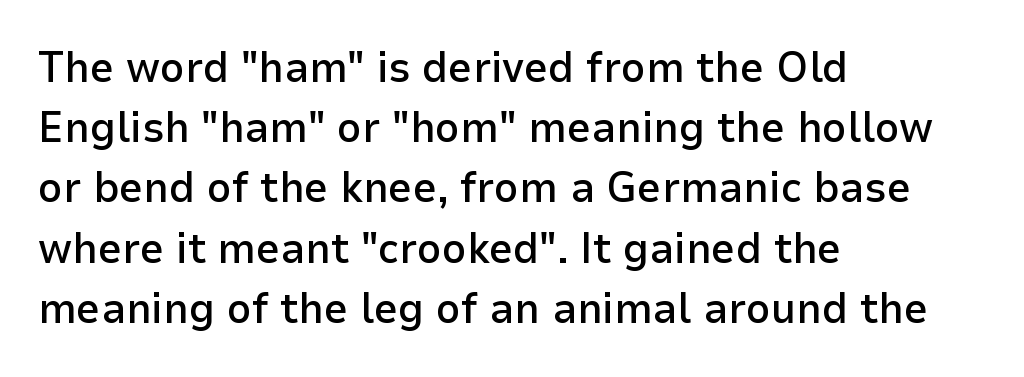
The image shows 43 px semibold sans-serif type, upright; set left-aligned, normal line spacing (1.4x), normal letter spacing, not underlined; low stroke contrast and a medium x-height.
